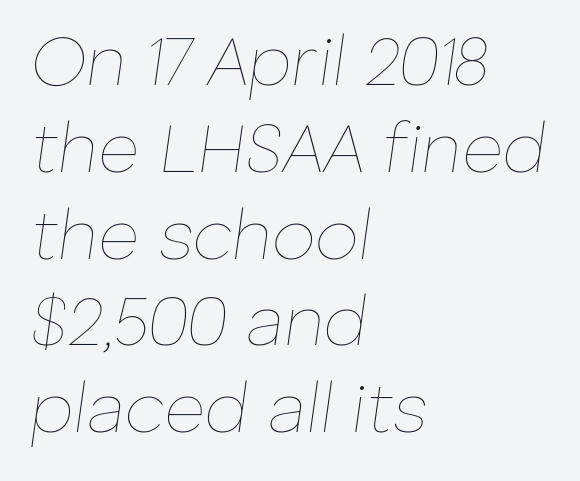
{"italic": "yes", "lean": "right", "slant_degrees": 8, "bold": "no", "weight": "thin", "width": "normal", "stroke_contrast": "low", "x_height": "medium", "monospaced": "no", "underline": "no", "align": "left", "line_spacing_ratio": 1.24, "letter_spacing": "normal", "letter_spacing_em": 0.0, "glyph_px": 70}
